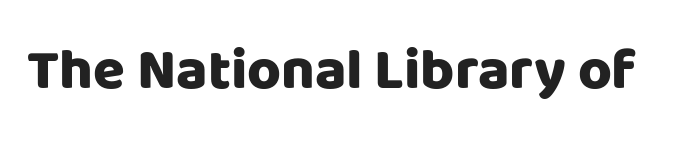
{"serif": "no", "italic": "no", "bold": "yes", "weight": "heavy", "width": "normal", "stroke_contrast": "low", "x_height": "large", "monospaced": "no", "underline": "no", "letter_spacing": "normal", "letter_spacing_em": 0.0, "glyph_px": 58}
